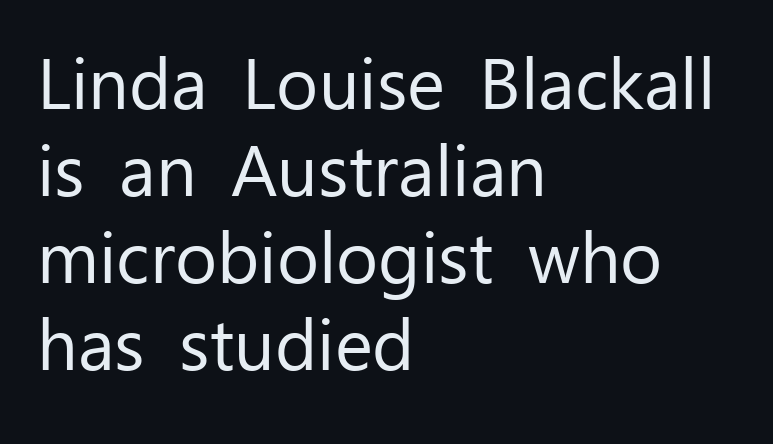
Letters have the restrained weight of plain body copy at most. Vertical strokes here are truly vertical. These lines are rendered in a variable-pitch font. Each row of text sits above clean, open space. This is sans-serif lettering, the kind often seen on screens and signage. The rag falls on the right side of this text block.
